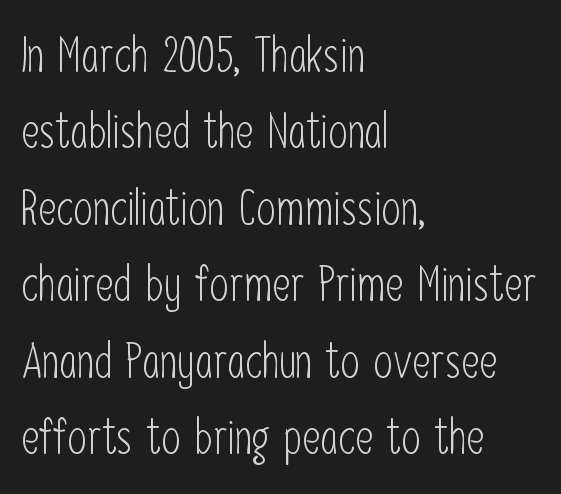
The image shows 49 px light, condensed sans-serif type, upright; set left-aligned, normal line spacing (1.56x), normal letter spacing, not underlined; low stroke contrast and a medium x-height.
